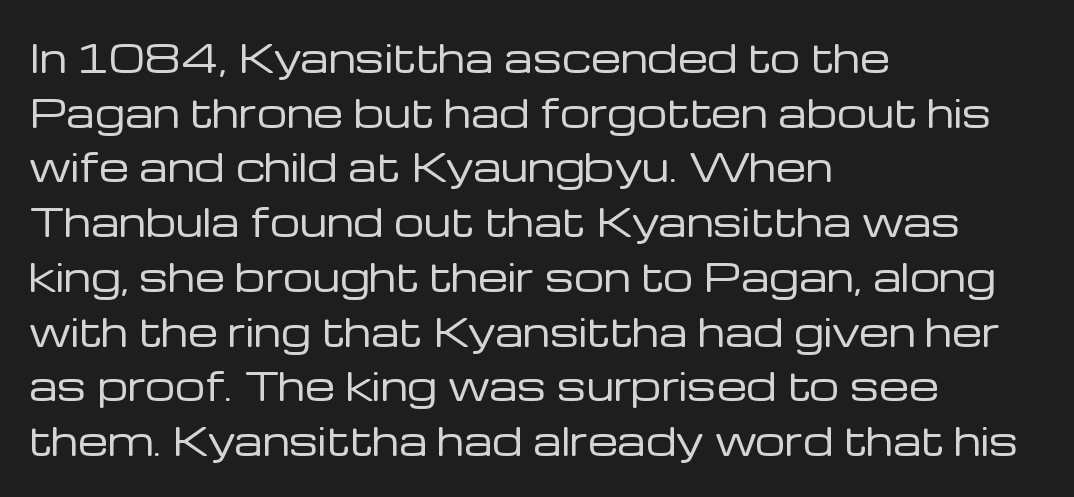
{"serif": "no", "italic": "no", "bold": "no", "weight": "regular", "width": "normal", "stroke_contrast": "low", "x_height": "medium", "monospaced": "no", "underline": "no", "align": "left", "line_spacing": "normal", "line_spacing_ratio": 1.44, "letter_spacing": "normal", "letter_spacing_em": 0.0, "glyph_px": 38}
